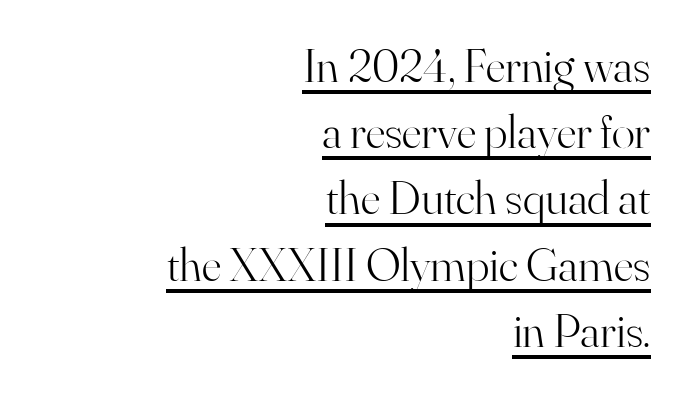
The specimen reads as upright at a glance. Decoration check: the copy is underlined. Interline gaps are of average width in this sample. This sample has the flowing, uneven cadence of proportional lettering. Weight class: somewhere from thin through regular.
